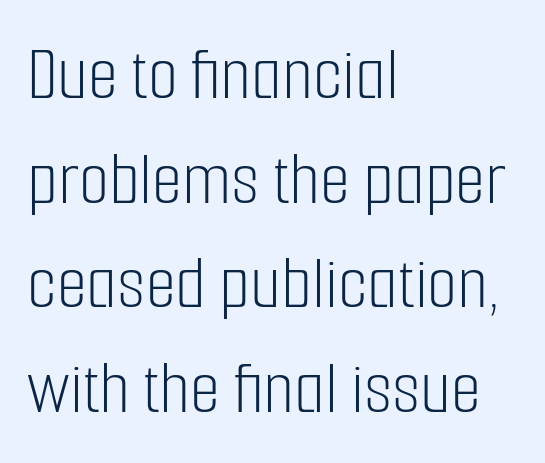
A typesetter would call this zero additional tracking. Horizontal alignment here is leftward, the default for most running prose. This sample uses a sans-serif face. The letters look calm and open, with moderate or lighter stems. A normal amount of white space separates one row of letters from the next. The rendering uses natural spacing where letterforms have individual widths.
